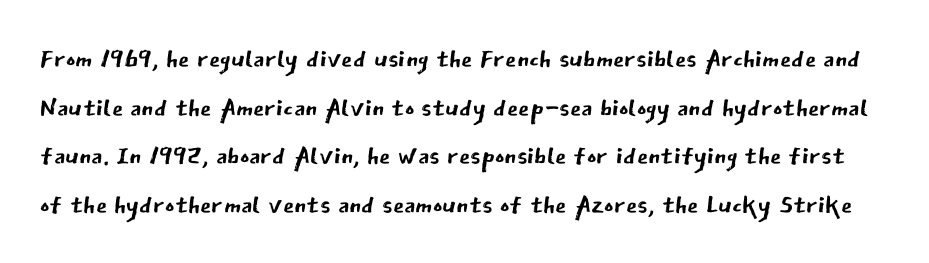
{"serif": "no", "italic": "no", "bold": "no", "weight": "regular", "width": "normal", "stroke_contrast": "low", "x_height": "medium", "monospaced": "no", "underline": "no", "line_spacing": "normal", "line_spacing_ratio": 1.35, "letter_spacing": "normal", "letter_spacing_em": 0.0, "glyph_px": 36}
